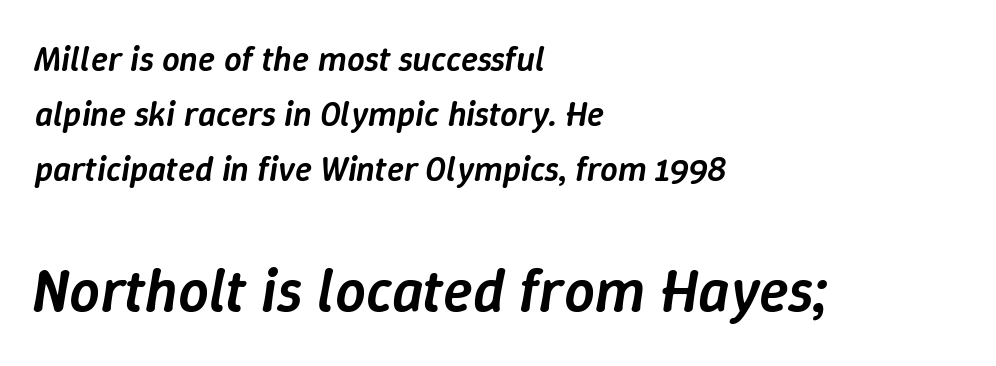
Strokes here are thickened, but only to semibold level. The passage shown stacks its lines at a standard gap. The letters are slanted; this is an italic face. Unmarked baselines from the first word to the last.
